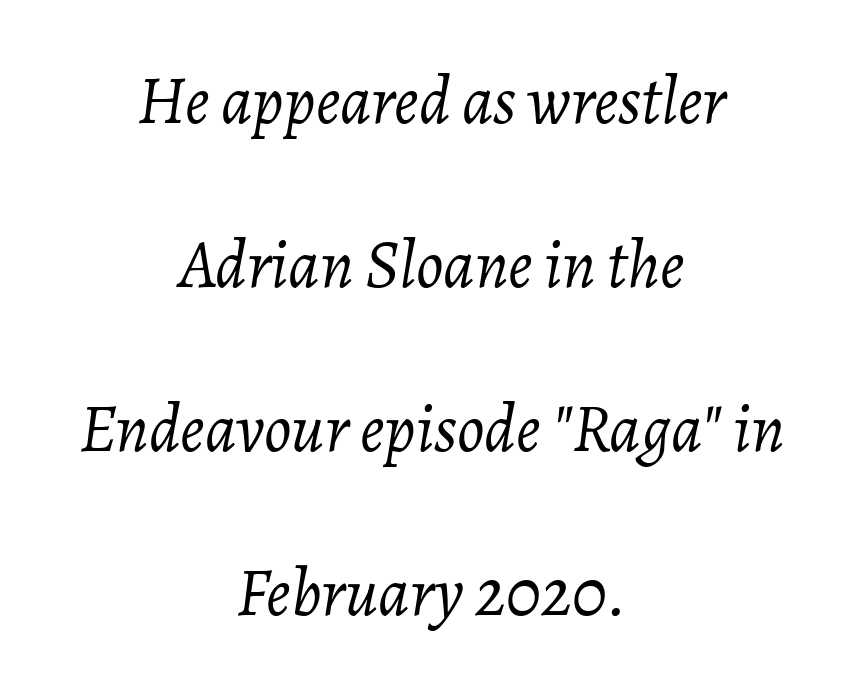
{"italic": "yes", "lean": "right", "slant_degrees": 7, "bold": "no", "weight": "light", "width": "normal", "stroke_contrast": "low", "x_height": "medium", "monospaced": "no", "underline": "no", "align": "center", "line_spacing": "loose", "line_spacing_ratio": 2.41, "letter_spacing": "normal", "letter_spacing_em": 0.0, "glyph_px": 68}
